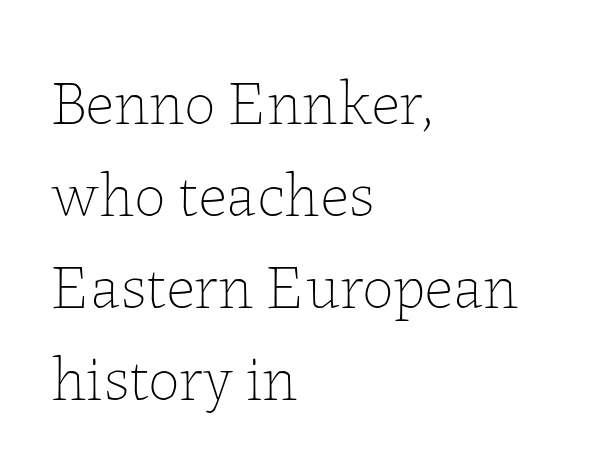
The image shows 63 px thin type, upright; set left-aligned, normal line spacing (1.46x), normal letter spacing, not underlined; low stroke contrast and a medium x-height.
